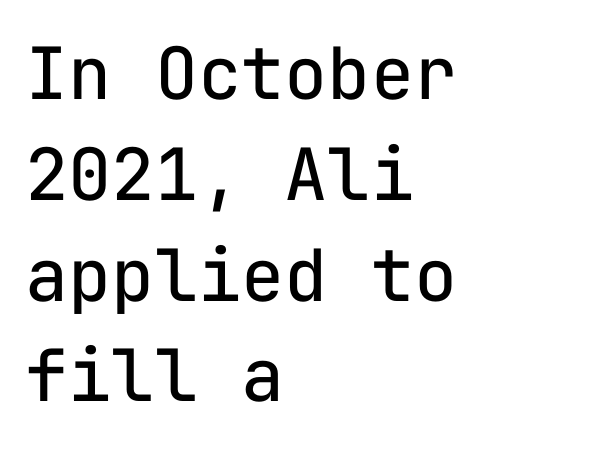
Q: Is the text bold? A: No.
Q: Is the text italic (slanted)? A: No, it is upright.
Q: Is the typeface a serif or a sans-serif typeface? A: Sans-serif.
Q: Is the text underlined? A: No.
Q: How is the paragraph aligned? A: Left-aligned.
Q: Is the spacing between letters normal or unusually wide? A: Normal.
Q: Is the spacing between lines tight, normal or loose? A: Normal.
Q: Width (condensed, normal, or wide)? A: Normal.
Q: Stroke contrast? A: Low.
Q: x-height? A: Medium.
Q: Monospaced? A: Yes.
